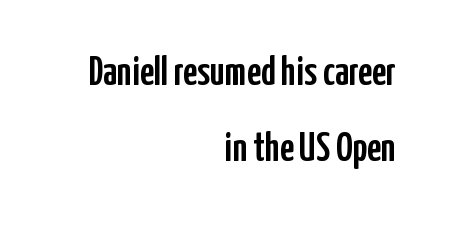
{"serif": "no", "italic": "no", "width": "condensed", "stroke_contrast": "low", "x_height": "medium", "monospaced": "no", "underline": "no", "align": "right", "line_spacing": "loose", "line_spacing_ratio": 1.91, "letter_spacing": "normal", "letter_spacing_em": 0.0, "glyph_px": 40}
